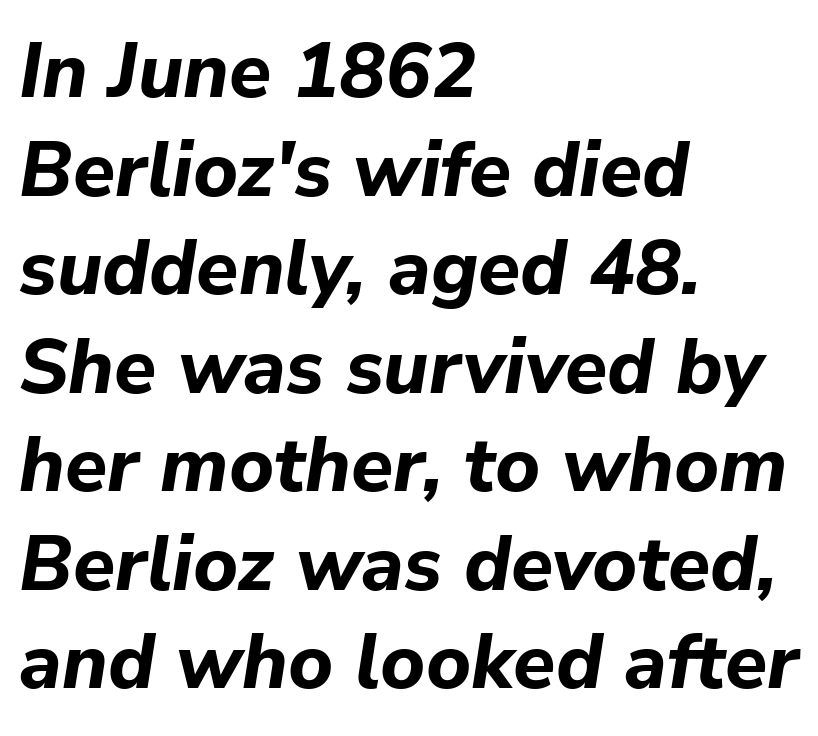
{"italic": "yes", "lean": "right", "slant_degrees": 9, "bold": "yes", "weight": "bold", "width": "normal", "stroke_contrast": "low", "x_height": "medium", "monospaced": "no", "underline": "no", "align": "left", "line_spacing": "normal", "line_spacing_ratio": 1.28, "letter_spacing": "normal", "letter_spacing_em": 0.0, "glyph_px": 77}
